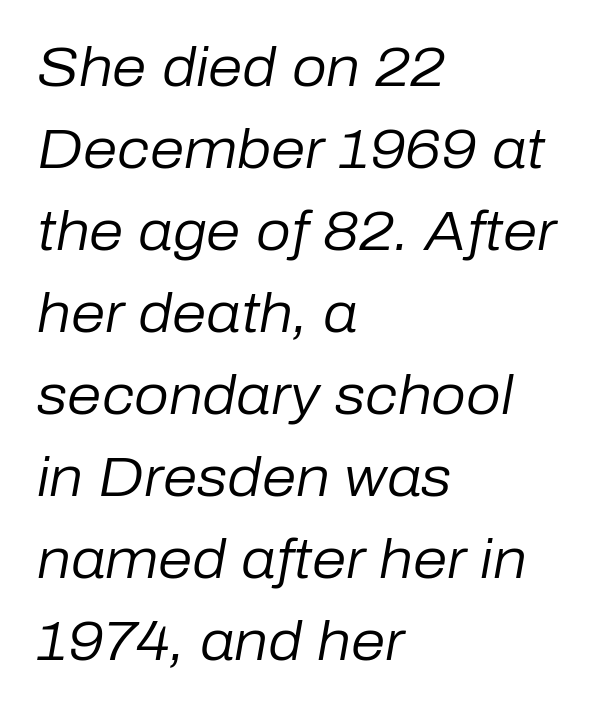
{"italic": "yes", "lean": "right", "slant_degrees": 10, "bold": "no", "weight": "regular", "width": "normal", "stroke_contrast": "low", "x_height": "medium", "monospaced": "no", "underline": "no", "align": "left", "line_spacing": "normal", "line_spacing_ratio": 1.49, "letter_spacing": "normal", "letter_spacing_em": 0.0, "glyph_px": 55}
